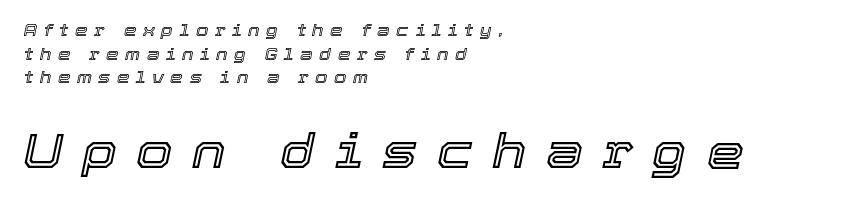
The image shows 47 px text type, italic (leaning right); set left-aligned, normal line spacing (1.47x), unusually wide letter spacing (+0.41 em), not underlined; the second (bottom) block is 2.94x larger; a medium x-height.
